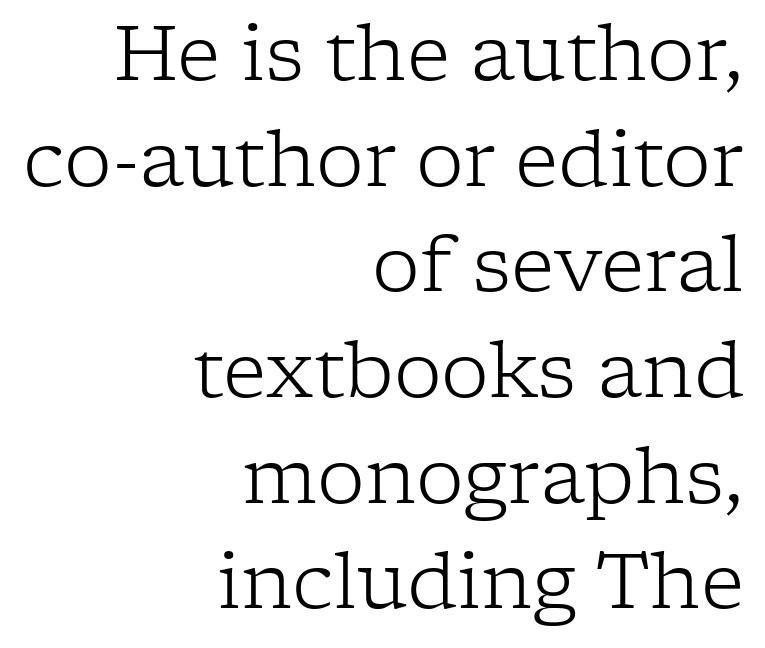
Q: Is the text bold? A: No.
Q: Is the text italic (slanted)? A: No, it is upright.
Q: Is the typeface a serif or a sans-serif typeface? A: Serif.
Q: Is the text underlined? A: No.
Q: How is the paragraph aligned? A: Right-aligned.
Q: Is the spacing between letters normal or unusually wide? A: Normal.
Q: Is the spacing between lines tight, normal or loose? A: Normal.
Q: Width (condensed, normal, or wide)? A: Normal.
Q: Stroke contrast? A: Low.
Q: x-height? A: Medium.
Q: Monospaced? A: No.
